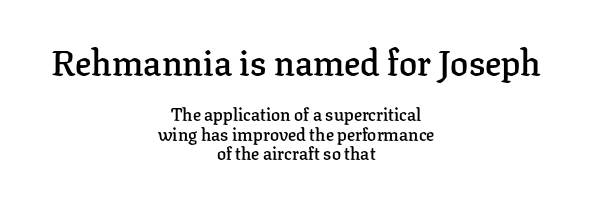
The face used here is rendered with its standard letterfit. The passage is arranged like a title page — every line centered. The lettering stays uniformly vertical, giving the passage a roman look. The letters advance in unequal steps, a hallmark of proportional type. Which chunk is bigger? The first one — the top block dwarfs the bottom.
